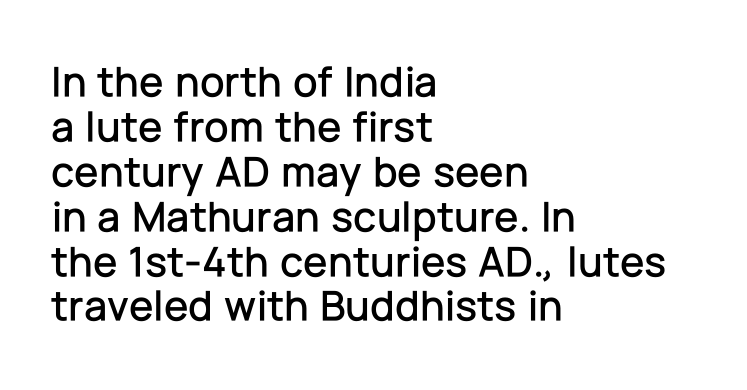
Default kerning and tracking; the words read as compact shapes. Notice how the stems are strictly vertical — no italics here. Reading down the column, the eye jumps only a short way to each next line. The letters advance in unequal steps, a hallmark of proportional type. Does the type have serifs? No, each stem ends abruptly. The glyphs are unaccompanied by any horizontal stroke below them.
